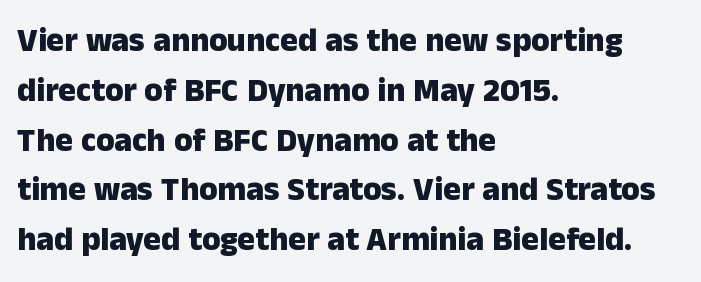
Q: Is the text bold? A: Yes.
Q: Is the text italic (slanted)? A: No, it is upright.
Q: Is the typeface a serif or a sans-serif typeface? A: Sans-serif.
Q: Is the text underlined? A: No.
Q: How is the paragraph aligned? A: Left-aligned.
Q: Is the spacing between letters normal or unusually wide? A: Normal.
Q: Is the spacing between lines tight, normal or loose? A: Normal.
Q: Width (condensed, normal, or wide)? A: Normal.
Q: Stroke contrast? A: Low.
Q: x-height? A: Medium.
Q: Monospaced? A: No.
